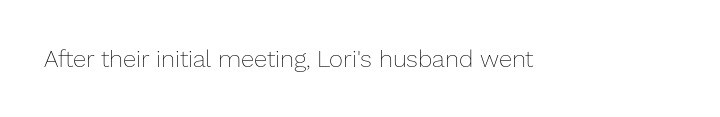
Only glyphs here, with clear space below each row. Notice how the stems are strictly vertical — no italics here. Between one letter and the next there's only the usual sliver of space. Is this a heavy cut? Hardly; it is regular or lighter.
